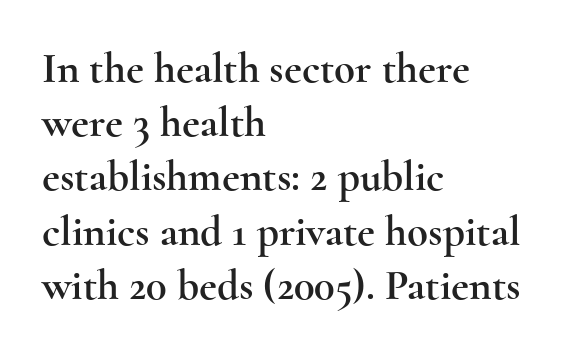
This is the regular roman posture of the typeface. Serifs: yes, visible at the terminals of the letterforms. Students, observe: this is what conventionally led text looks like. A student would call this left alignment; a typographer would say flush left, rag right. Descenders are the only things crossing below the line. Inter-character spacing is left at the font's built-in metrics.
